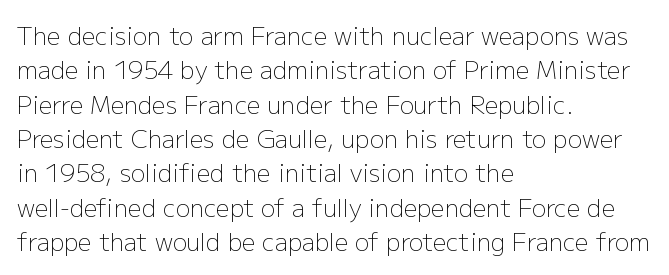
{"italic": "no", "bold": "no", "underline": "no", "align": "left", "line_spacing": "normal", "line_spacing_ratio": 1.43, "letter_spacing": "normal", "letter_spacing_em": 0.0, "glyph_px": 24}
